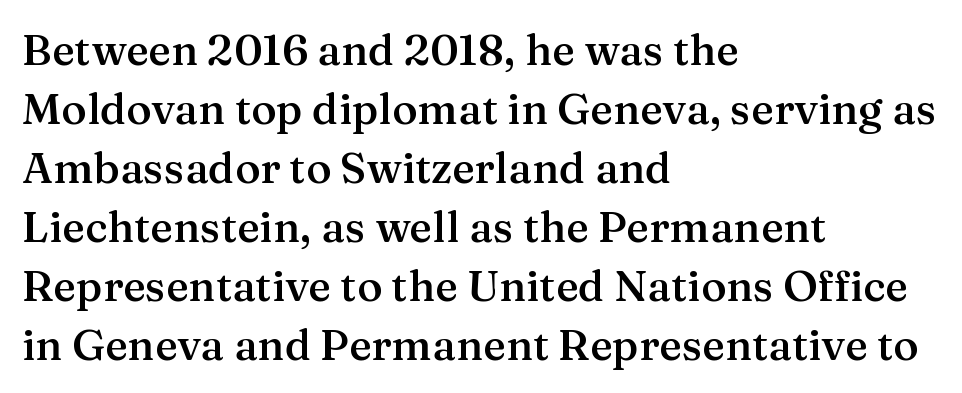
The image shows 43 px semibold serif type, upright; set left-aligned, normal line spacing (1.37x), normal letter spacing, not underlined; medium stroke contrast and a medium x-height.
